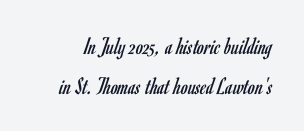
{"bold": "no", "underline": "no", "line_spacing": "normal", "line_spacing_ratio": 1.6, "letter_spacing": "normal", "letter_spacing_em": 0.0, "glyph_px": 25}
